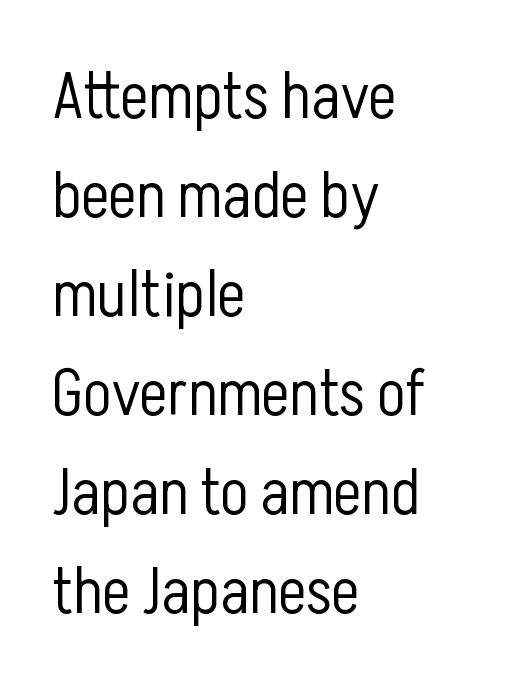
The image shows 66 px light, condensed sans-serif type, upright; set left-aligned, normal line spacing (1.5x), normal letter spacing, not underlined; low stroke contrast and a medium x-height.
